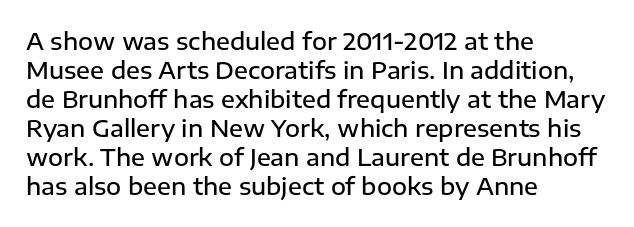
Q: Is the text bold? A: Semi-bold.
Q: Is the text italic (slanted)? A: No, it is upright.
Q: Is the text underlined? A: No.
Q: How is the paragraph aligned? A: Left-aligned.
Q: Is the spacing between letters normal or unusually wide? A: Normal.
Q: Is the spacing between lines tight, normal or loose? A: Normal.
